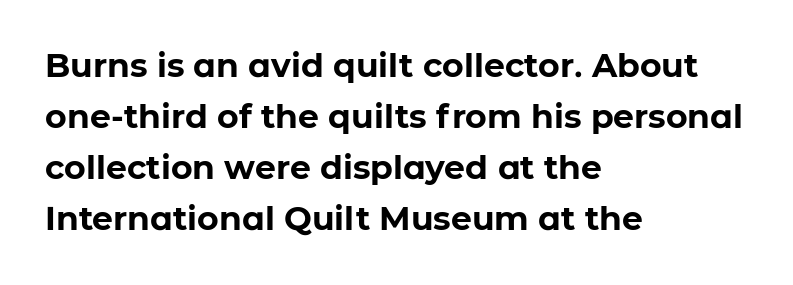
The typesetter chose a ragged-right arrangement here. Notice how the stems are strictly vertical — no italics here. Descenders hang freely into open space. A typesetter would call this zero additional tracking. This sample uses a sans-serif face.
